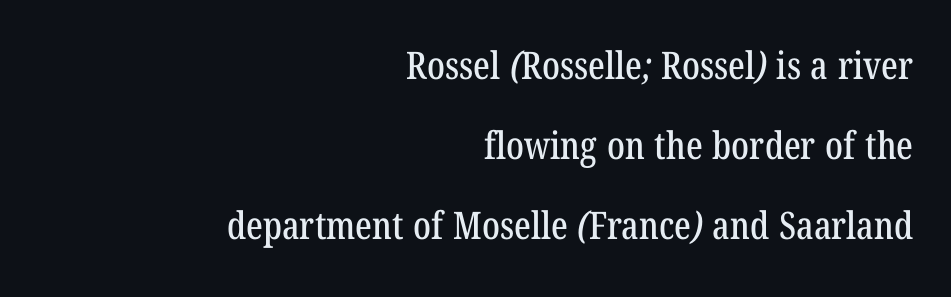
Leftover space on each line is placed entirely before the opening word. Between one letter and the next there's only the usual sliver of space. This is serif lettering, the kind often seen in printed books. Only glyphs here, with clear space below each row. Is this a fixed-width face? No — the glyphs have proportional, varying widths.
